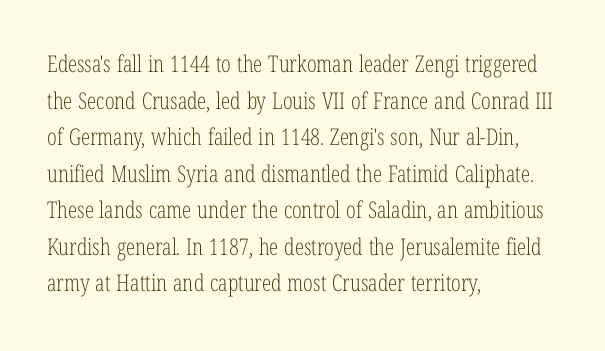
The image shows 23 px text type, upright; set left-aligned, normal line spacing (1.59x), normal letter spacing, not underlined.
